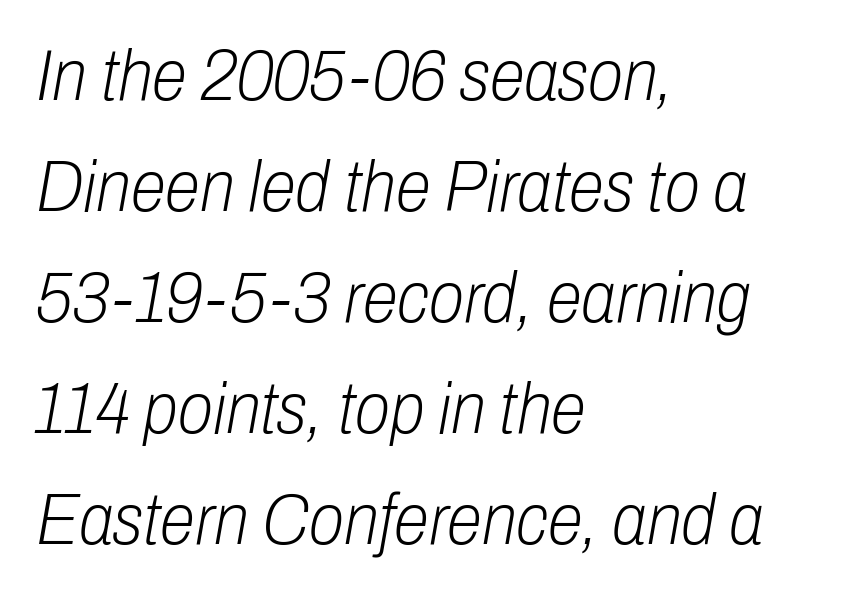
{"italic": "yes", "lean": "right", "slant_degrees": 10, "bold": "no", "weight": "light", "width": "condensed", "stroke_contrast": "low", "x_height": "medium", "monospaced": "no", "underline": "no", "align": "left", "line_spacing": "normal", "line_spacing_ratio": 1.54, "letter_spacing": "normal", "letter_spacing_em": 0.0, "glyph_px": 72}
